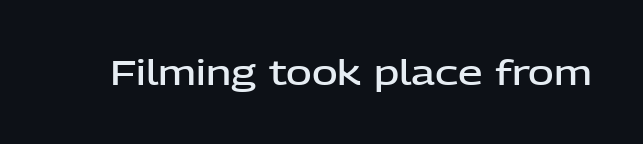
{"serif": "no", "italic": "no", "bold": "semi", "weight": "semibold", "width": "normal", "stroke_contrast": "low", "x_height": "medium", "monospaced": "no", "underline": "no", "letter_spacing": "normal", "letter_spacing_em": 0.0, "glyph_px": 35}
